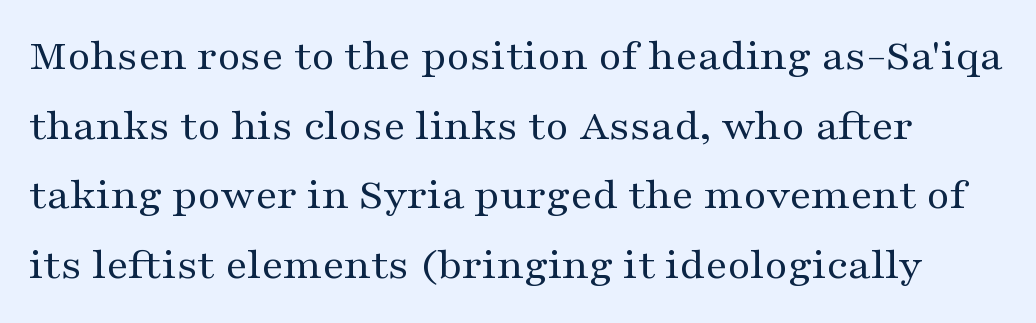
Q: Is the text bold? A: No.
Q: Is the text italic (slanted)? A: No, it is upright.
Q: Is the typeface a serif or a sans-serif typeface? A: Serif.
Q: Is the text underlined? A: No.
Q: Is the spacing between letters normal or unusually wide? A: Normal.
Q: Is the spacing between lines tight, normal or loose? A: Normal.
Q: Width (condensed, normal, or wide)? A: Wide.
Q: Stroke contrast? A: Medium.
Q: x-height? A: Medium.
Q: Monospaced? A: No.
